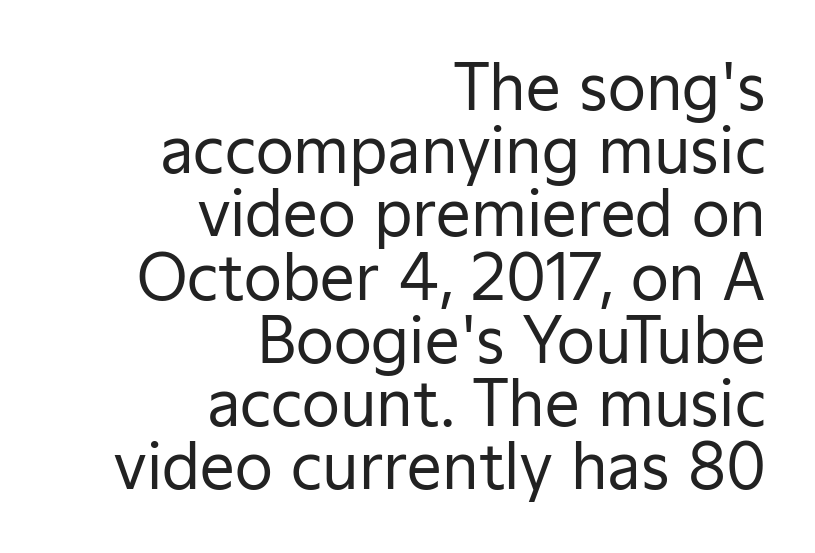
{"serif": "no", "italic": "no", "bold": "no", "weight": "regular", "width": "normal", "stroke_contrast": "low", "x_height": "medium", "monospaced": "no", "underline": "no", "align": "right", "line_spacing": "tight", "line_spacing_ratio": 1.02, "letter_spacing": "normal", "letter_spacing_em": 0.0, "glyph_px": 62}
